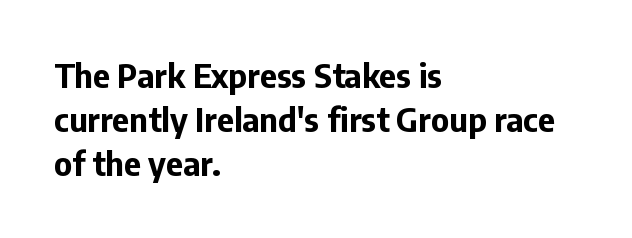
Do the characters align in a grid? No, the font is proportional. In terms of letterform style, serifs are entirely absent. The face used here has the dense, thick strokes of a bold. The rendering keeps characters at their native spacing.
